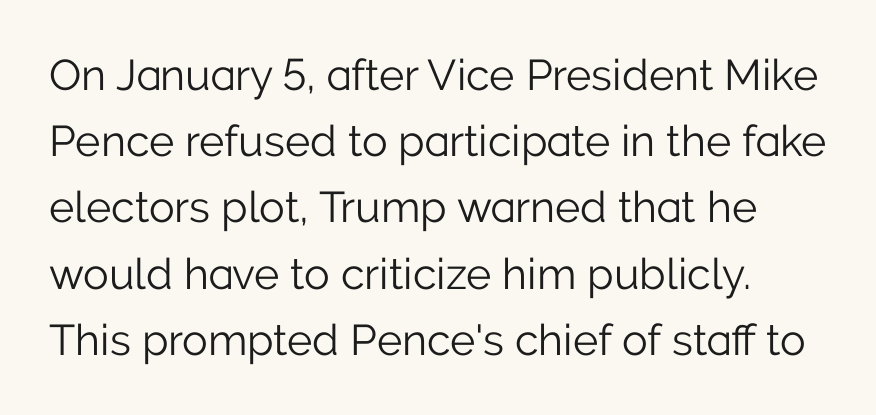
The image shows 43 px light sans-serif type, upright; set normal line spacing (1.54x), normal letter spacing, not underlined; low stroke contrast and a medium x-height.
